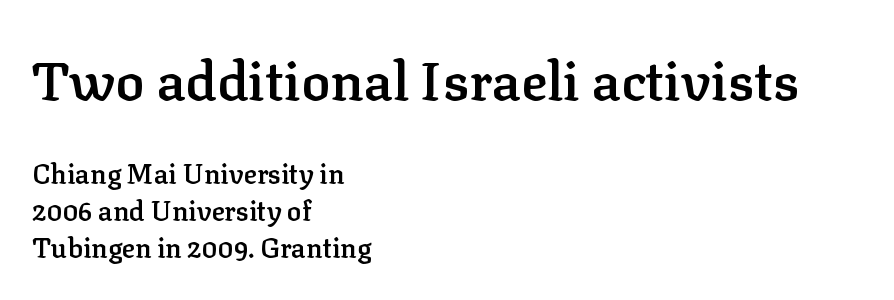
Every letter is mildly thick-stroked: semibold rather than bold. Characters remain perfectly vertical along every line. In terms of leading, this rendering sits right in the middle. Visually the block forms a straight wall on the left and a jagged coastline on the right.
